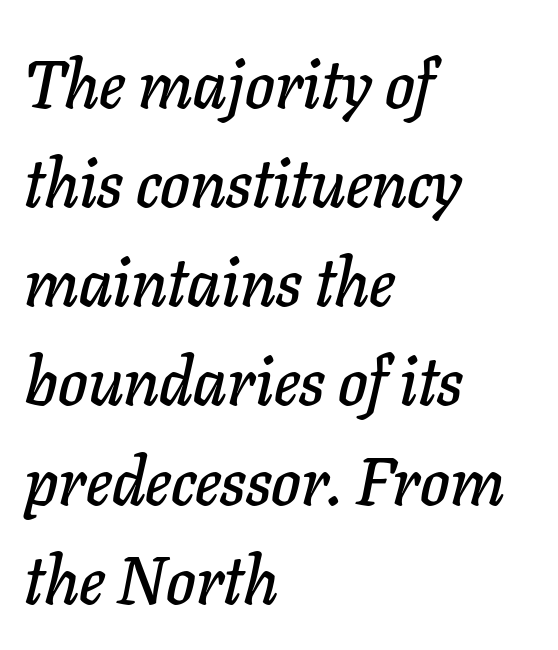
Decoration check: the copy has no underline. Do the characters align in a grid? No, the font is proportional. The typography opts for an oblique posture over an upright one. The compositor pushed each line to the left boundary. The line-height multiplier appears to be the usual default.
